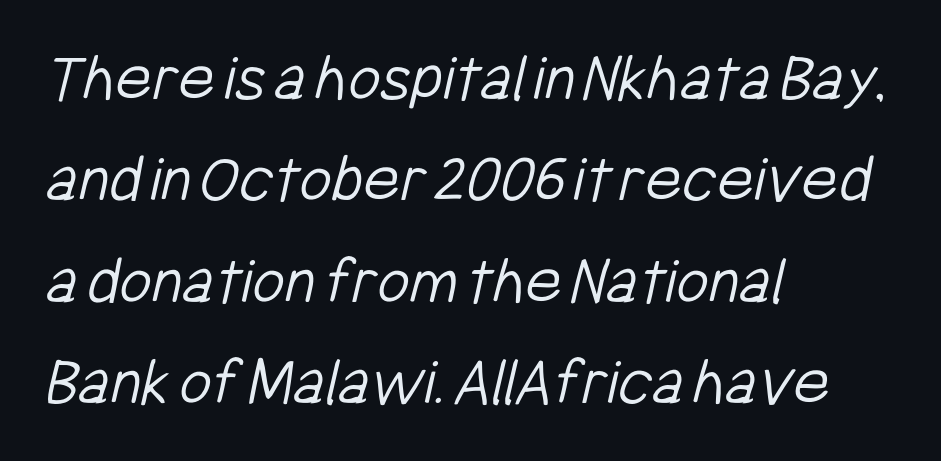
{"serif": "no", "bold": "no", "weight": "light", "width": "condensed", "stroke_contrast": "low", "x_height": "medium", "monospaced": "no", "underline": "no", "align": "left", "line_spacing": "normal", "line_spacing_ratio": 1.45, "letter_spacing": "normal", "letter_spacing_em": 0.0, "glyph_px": 70}
